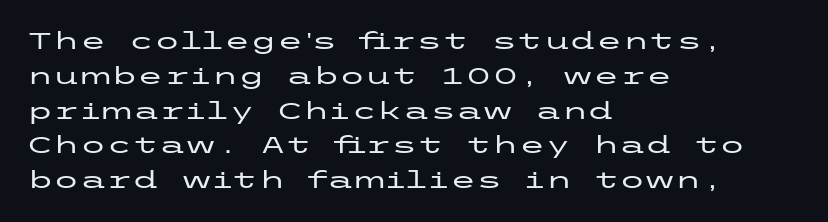
Q: Is the text italic (slanted)? A: No, it is upright.
Q: Is the text underlined? A: No.
Q: How is the paragraph aligned? A: Left-aligned.
Q: Is the spacing between letters normal or unusually wide? A: Normal.
Q: Is the spacing between lines tight, normal or loose? A: Normal.
